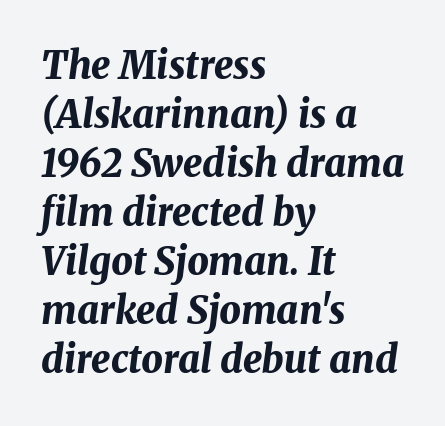
Reading down the column, the eye jumps a familiar distance to each next line. Only glyphs here, with clear space below each row. The font is running at its bold setting. This rendering leaves character spacing at its baseline value. An italicized treatment has been applied to the whole sample. The letters advance in unequal steps, a hallmark of proportional type.
